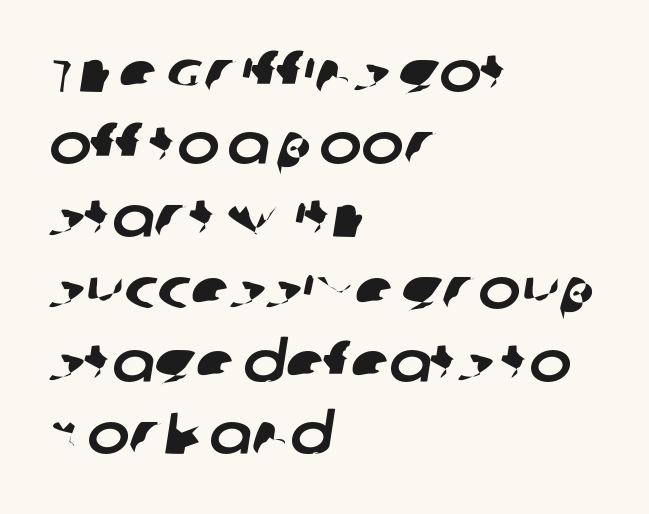
The image shows 57 px sans-serif type; set left-aligned, normal line spacing (1.27x), normal letter spacing, not underlined; low stroke contrast and a large x-height.
